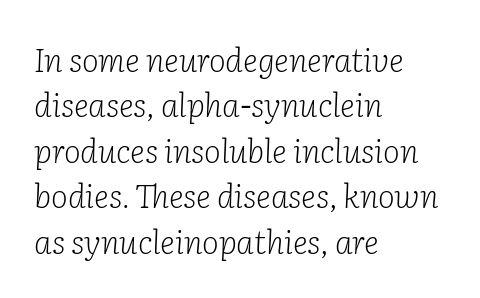
Q: Is the text bold? A: No.
Q: Is the text italic (slanted)? A: Yes, it leans right by about 2 degrees.
Q: Is the typeface a serif or a sans-serif typeface? A: Serif.
Q: Is the text underlined? A: No.
Q: How is the paragraph aligned? A: Left-aligned.
Q: Is the spacing between letters normal or unusually wide? A: Normal.
Q: Is the spacing between lines tight, normal or loose? A: Normal.
Q: Width (condensed, normal, or wide)? A: Normal.
Q: Stroke contrast? A: Low.
Q: x-height? A: Medium.
Q: Monospaced? A: No.
